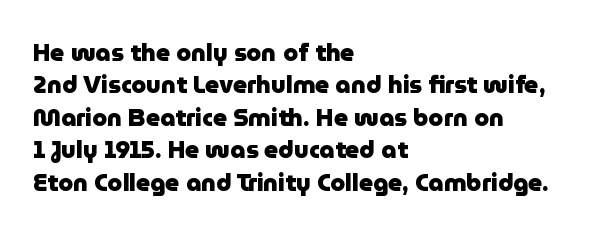
Q: Is the text bold? A: Yes.
Q: Is the text italic (slanted)? A: No, it is upright.
Q: Is the text underlined? A: No.
Q: How is the paragraph aligned? A: Left-aligned.
Q: Is the spacing between letters normal or unusually wide? A: Normal.
Q: Is the spacing between lines tight, normal or loose? A: Normal.
